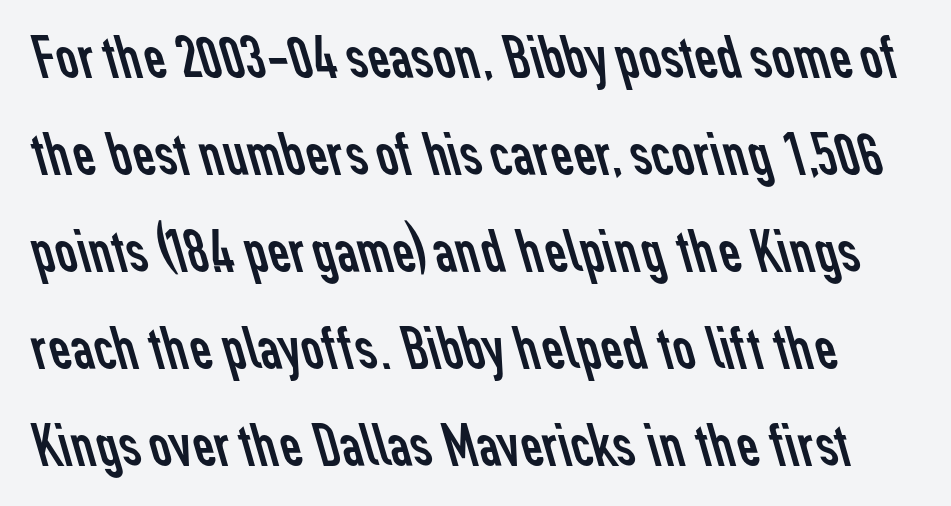
Q: Is the text bold? A: No.
Q: Is the typeface a serif or a sans-serif typeface? A: Sans-serif.
Q: Is the text underlined? A: No.
Q: Is the spacing between letters normal or unusually wide? A: Normal.
Q: Is the spacing between lines tight, normal or loose? A: Normal.
Q: Width (condensed, normal, or wide)? A: Normal.
Q: Stroke contrast? A: Low.
Q: x-height? A: Medium.
Q: Monospaced? A: No.
